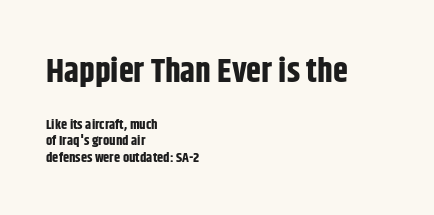
The image shows 34 px bold, condensed sans-serif type, upright; set left-aligned, line spacing 1.19x, normal letter spacing, not underlined; the first (top) block is 2.43x larger; low stroke contrast and a large x-height.
